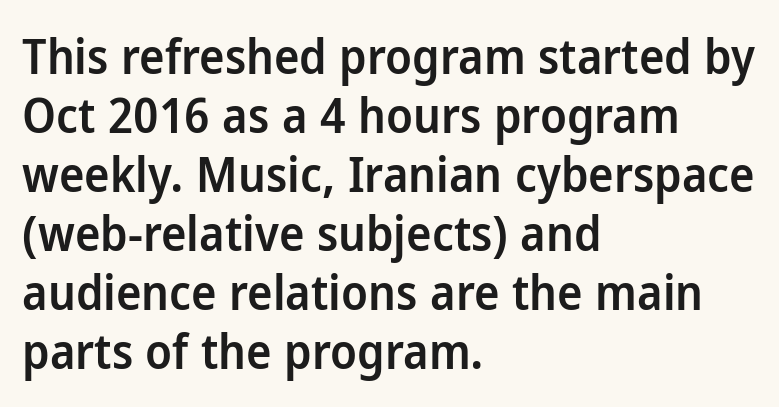
The image shows 48 px semibold sans-serif type, upright; set left-aligned, line spacing 1.23x, normal letter spacing, not underlined; low stroke contrast and a medium x-height.
